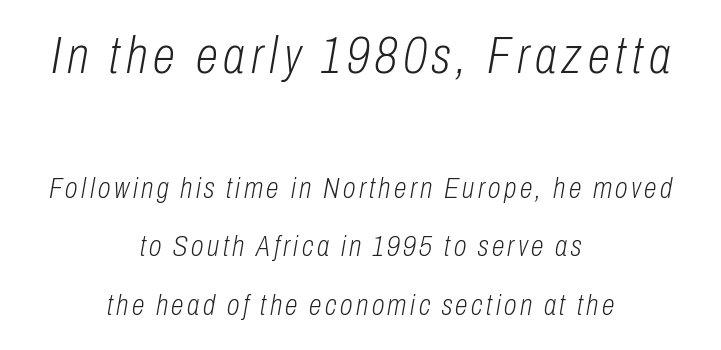
The vertical gap from one line to the next is large. Reading top to bottom, the characters get smaller at the block break. Caption: face not bold, strokes unweighted. A typesetter would call this proportional, since set widths differ per character. Rendered with sloped, italic letterforms. These lines stack symmetrically, like a column narrowing and widening about its center.
